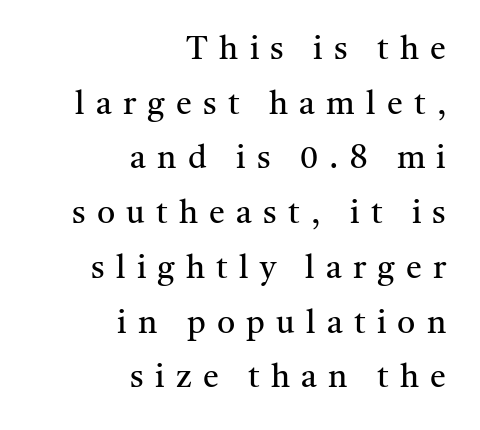
The image shows 32 px regular-weight serif type, upright; set right-aligned, line spacing 1.71x, unusually wide letter spacing (+0.35 em), not underlined; medium stroke contrast and a medium x-height.
